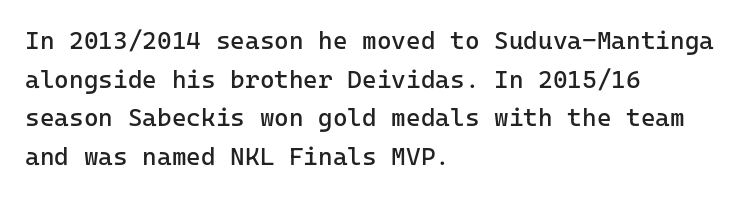
{"italic": "no", "bold": "no", "underline": "no", "align": "left", "line_spacing": "normal", "line_spacing_ratio": 1.55, "letter_spacing": "normal", "letter_spacing_em": 0.0, "glyph_px": 25}
